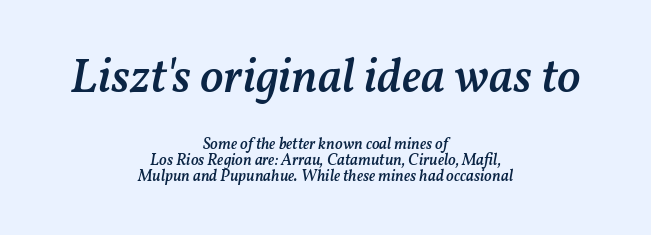
{"italic": "yes", "lean": "right", "slant_degrees": 11, "bold": "semi", "weight": "semibold", "width": "normal", "stroke_contrast": "medium", "x_height": "medium", "monospaced": "no", "underline": "no", "align": "center", "line_spacing": "tight", "line_spacing_ratio": 1.0, "letter_spacing": "normal", "letter_spacing_em": 0.0, "larger_block": "first", "size_ratio": 3.06, "glyph_px": 49}
